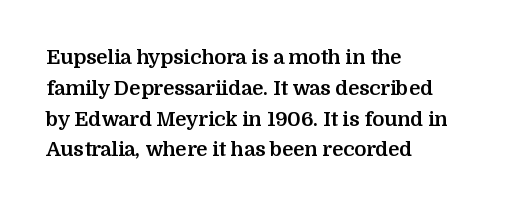
A student would call this left alignment; a typographer would say flush left, rag right. Any mark beneath the type? The region is blank. A dark, heavy texture on the line: the type is bold. The leading is moderate, giving the passage an even texture. The gaps between neighbouring characters are ordinary and unremarkable. The axis of the letterforms is exactly vertical.
